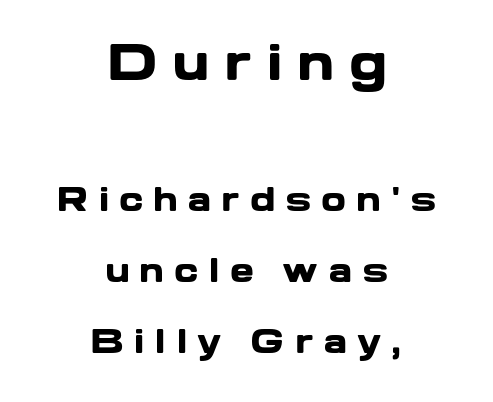
{"serif": "no", "italic": "no", "bold": "yes", "weight": "heavy", "width": "wide", "stroke_contrast": "low", "x_height": "medium", "monospaced": "no", "underline": "no", "align": "center", "line_spacing": "loose", "line_spacing_ratio": 2.21, "letter_spacing": "wide", "letter_spacing_em": 0.3, "larger_block": "first", "size_ratio": 1.5, "glyph_px": 48}
